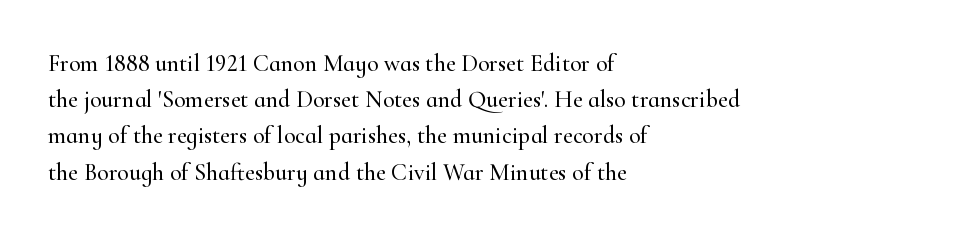
The image shows 24 px text type, upright; set left-aligned, normal line spacing (1.51x), normal letter spacing, not underlined.
